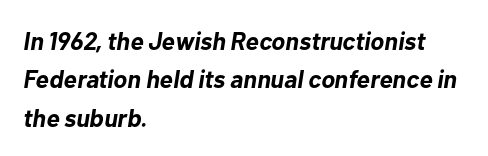
On the weight axis this lands at bold, roughly 700. Quick note: italic. Whoever set this chose a conventional vertical rhythm. The space directly below the letters is spotless.
